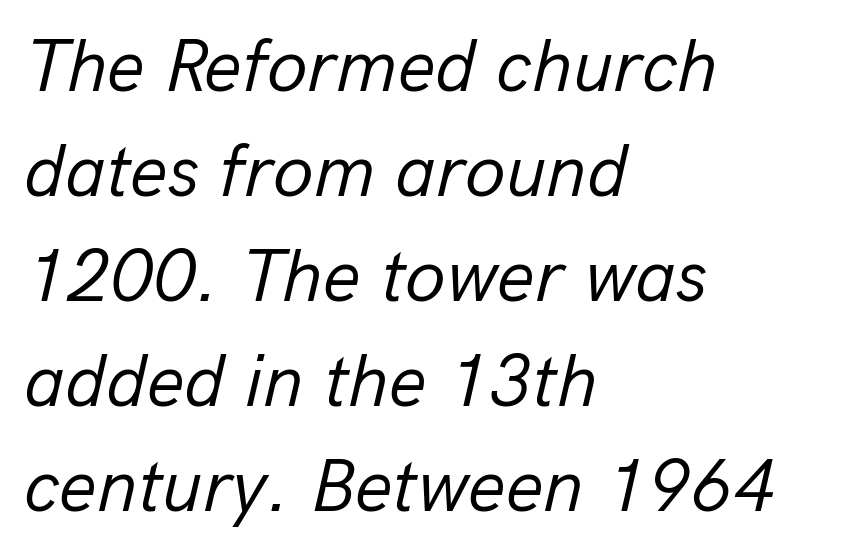
Q: Is the text bold? A: No.
Q: Is the text italic (slanted)? A: Yes, it leans right by about 13 degrees.
Q: Is the text underlined? A: No.
Q: How is the paragraph aligned? A: Left-aligned.
Q: Is the spacing between letters normal or unusually wide? A: Normal.
Q: Is the spacing between lines tight, normal or loose? A: Normal.
Q: Width (condensed, normal, or wide)? A: Normal.
Q: Stroke contrast? A: Low.
Q: x-height? A: Medium.
Q: Monospaced? A: No.
